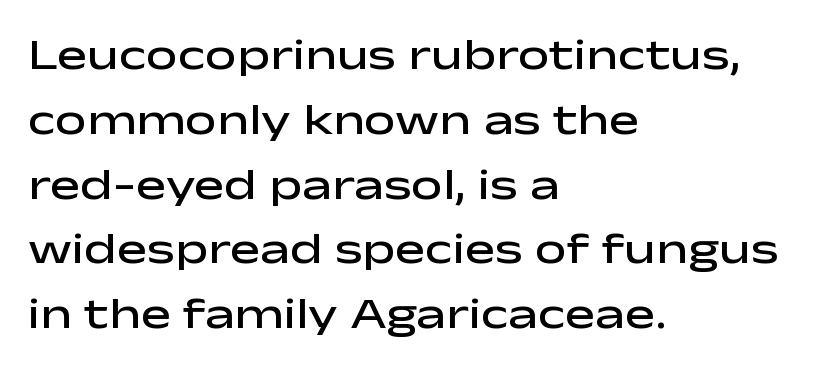
The image shows 45 px semibold, wide sans-serif type, upright; set left-aligned, normal line spacing (1.44x), normal letter spacing, not underlined; low stroke contrast and a medium x-height.
